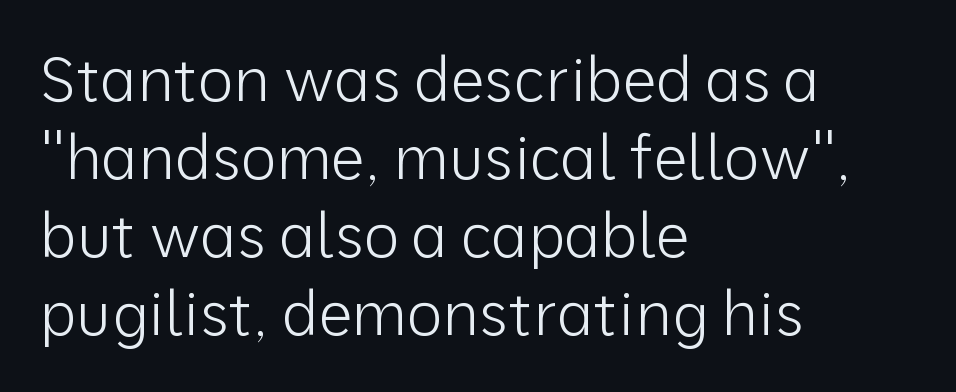
No feet cap the strokes, marking this as sans-serif type. Notice how the passage keeps a crisp vertical edge on the left only. Evenly set lines give the paragraph a standard silhouette. Character widths vary here, with narrow letters taking less room than wide ones. Any mark beneath the type? The region is blank. The gaps between neighbouring characters are ordinary and unremarkable.
